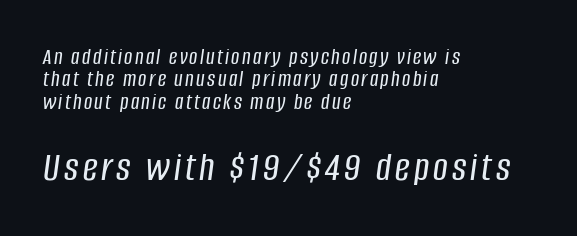
The image shows 41 px condensed type, italic (leaning right); set left-aligned, tight line spacing (0.97x), not underlined; the second (bottom) block is 1.78x larger; low stroke contrast and a large x-height.
